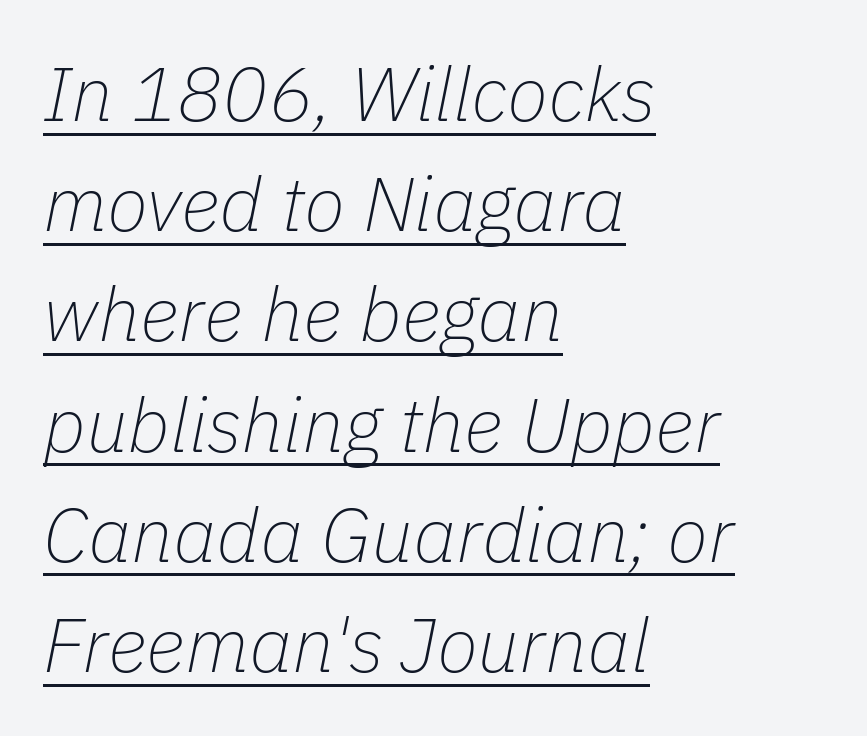
{"italic": "yes", "lean": "right", "slant_degrees": 11, "bold": "no", "weight": "thin", "width": "normal", "stroke_contrast": "low", "x_height": "medium", "monospaced": "no", "underline": "yes", "align": "left", "line_spacing": "normal", "line_spacing_ratio": 1.45, "letter_spacing": "normal", "letter_spacing_em": 0.0, "glyph_px": 76}
